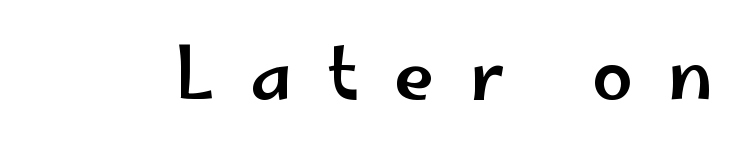
This sample has the flowing, uneven cadence of proportional lettering. Quick note: underline off. No italicization has been applied; the sample stays upright. Someone cranked the tracking dial way up on this one.
